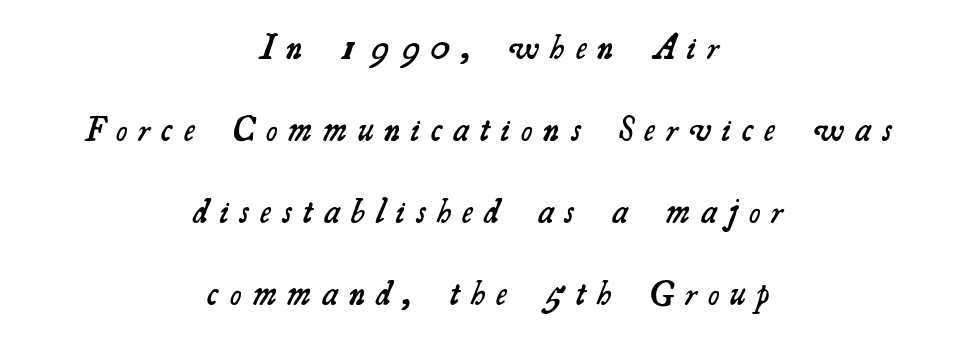
The image shows 34 px semibold serif type; set centered, loose line spacing (2.41x), unusually wide letter spacing (+0.34 em), not underlined; medium stroke contrast and a small x-height.
